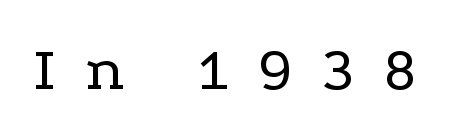
Q: Is the text bold? A: No.
Q: Is the text italic (slanted)? A: No, it is upright.
Q: Is the typeface a serif or a sans-serif typeface? A: Serif.
Q: Is the text underlined? A: No.
Q: Is the spacing between letters normal or unusually wide? A: Unusually wide.
Q: Width (condensed, normal, or wide)? A: Wide.
Q: Stroke contrast? A: Low.
Q: x-height? A: Medium.
Q: Monospaced? A: No.
